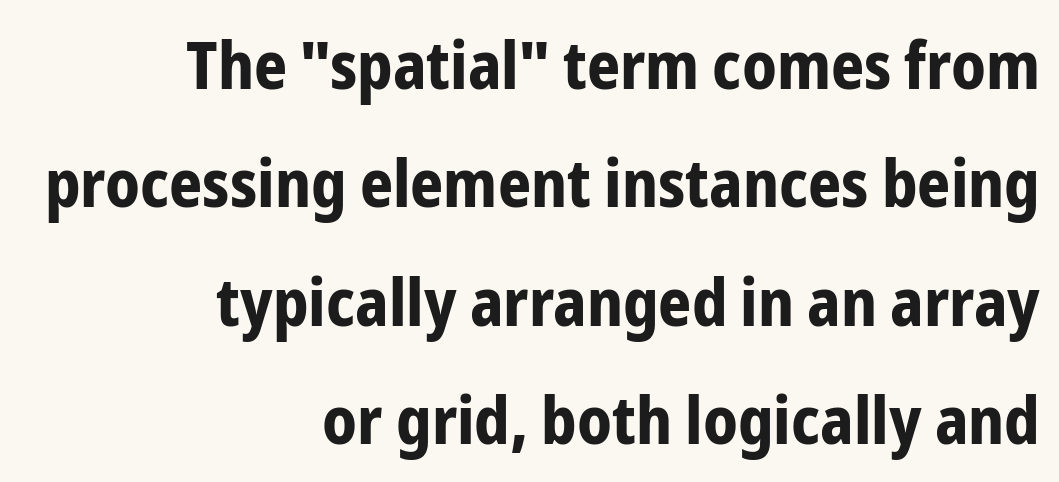
The image shows 65 px bold, condensed sans-serif type, upright; set right-aligned, line spacing 1.82x, normal letter spacing, not underlined; low stroke contrast and a medium x-height.
